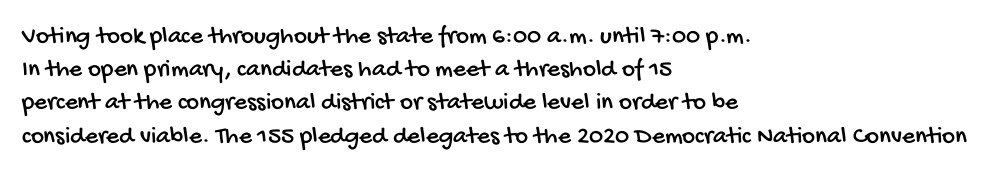
{"underline": "no", "align": "left", "line_spacing": "normal", "line_spacing_ratio": 1.33, "letter_spacing": "normal", "letter_spacing_em": 0.0, "glyph_px": 25}
